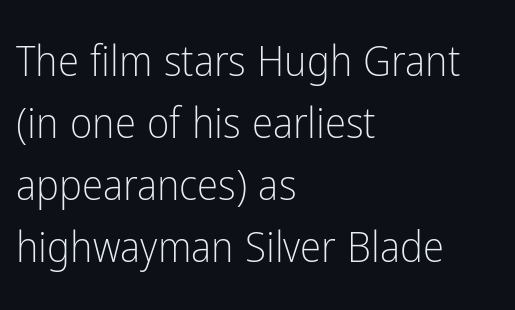
Q: Is the text bold? A: No.
Q: Is the text italic (slanted)? A: No, it is upright.
Q: Is the typeface a serif or a sans-serif typeface? A: Sans-serif.
Q: Is the text underlined? A: No.
Q: How is the paragraph aligned? A: Left-aligned.
Q: Is the spacing between letters normal or unusually wide? A: Normal.
Q: Is the spacing between lines tight, normal or loose? A: Normal.
Q: Width (condensed, normal, or wide)? A: Condensed.
Q: Stroke contrast? A: Low.
Q: x-height? A: Medium.
Q: Monospaced? A: No.
